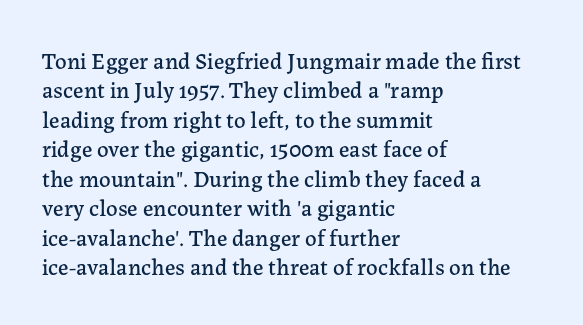
One-word summary of the alignment: left. Posture: vertical. The tracking reads as untouched default to a designer's eye. Each row of text sits above clean, open space. Does the leading feel generous? No, just average.
